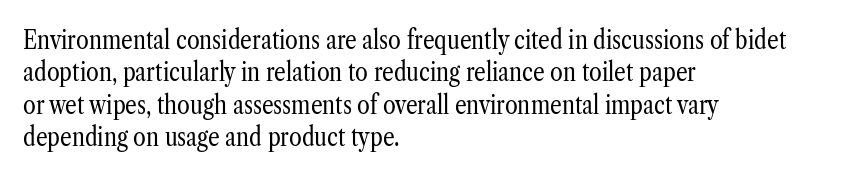
The image shows 26 px text type, upright; set left-aligned, normal line spacing (1.25x), normal letter spacing, not underlined.
